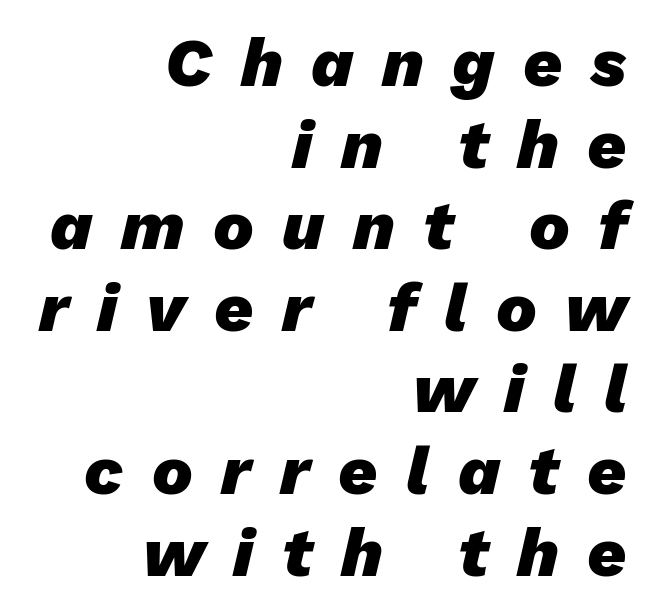
The image shows 68 px heavy type, italic (leaning right); set right-aligned, line spacing 1.2x, unusually wide letter spacing (+0.42 em), not underlined; low stroke contrast and a medium x-height.
